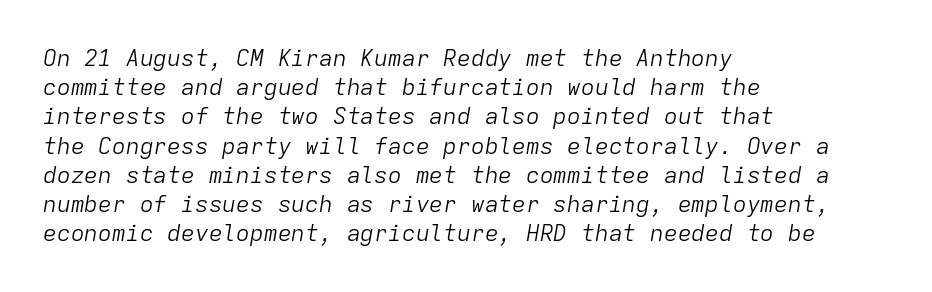
Q: Is the text bold? A: No.
Q: Is the text italic (slanted)? A: Yes, it leans right by about 9 degrees.
Q: Is the text underlined? A: No.
Q: How is the paragraph aligned? A: Left-aligned.
Q: Is the spacing between letters normal or unusually wide? A: Normal.
Q: Is the spacing between lines tight, normal or loose? A: Normal.
